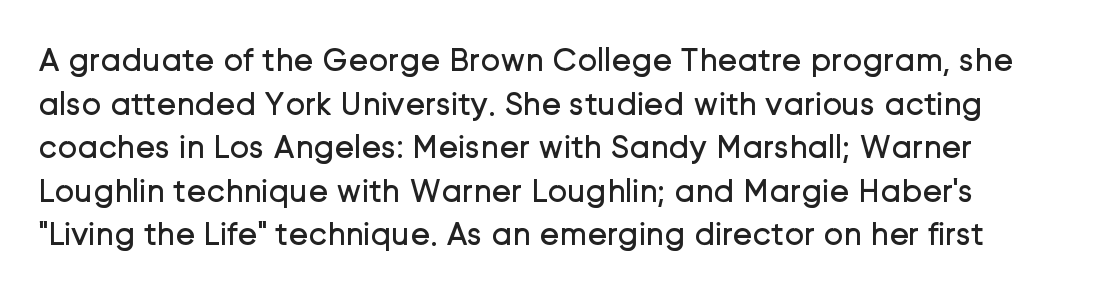
Compared with typical body copy, the letter spacing here is the same. Ink coverage per letter is moderate at most. Words float on clear page, feet unadorned. You could not count columns in this text — the font is proportionally spaced. A sans-serif font was chosen for this passage. Horizontal bands of white between lines are of average thickness.
